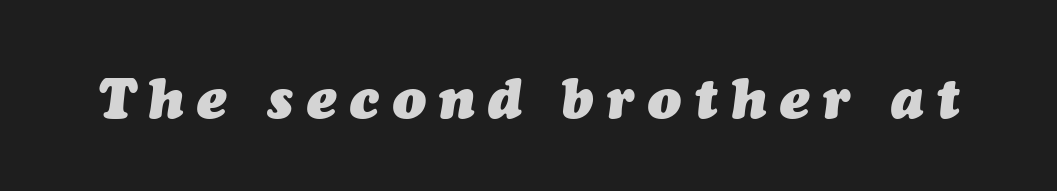
{"italic": "yes", "lean": "right", "slant_degrees": 7, "bold": "yes", "weight": "heavy", "width": "normal", "stroke_contrast": "medium", "x_height": "medium", "monospaced": "no", "underline": "no", "letter_spacing": "wide", "letter_spacing_em": 0.25, "glyph_px": 55}
